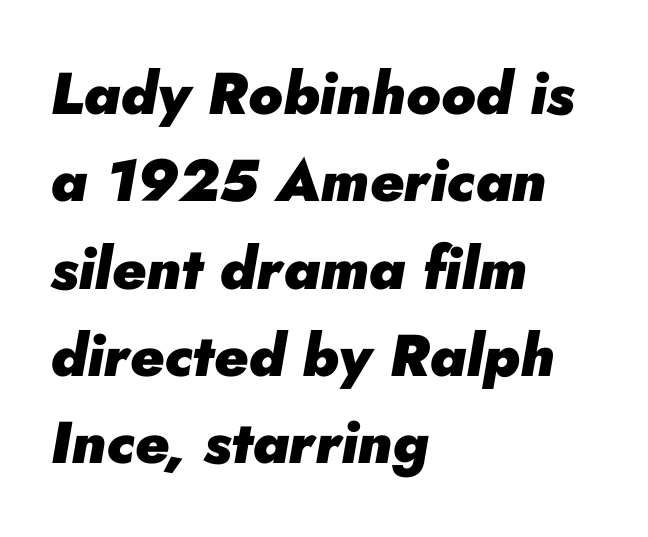
Q: Is the text bold? A: Yes.
Q: Is the text italic (slanted)? A: Yes, it leans right by about 10 degrees.
Q: Is the text underlined? A: No.
Q: How is the paragraph aligned? A: Left-aligned.
Q: Is the spacing between letters normal or unusually wide? A: Normal.
Q: Is the spacing between lines tight, normal or loose? A: Normal.
Q: Width (condensed, normal, or wide)? A: Normal.
Q: Stroke contrast? A: Low.
Q: x-height? A: Small.
Q: Monospaced? A: No.
